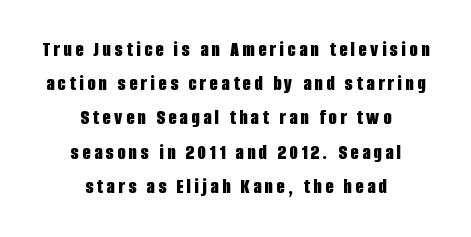
The image shows 21 px bold type, upright; set centered, normal line spacing (1.63x), not underlined.
